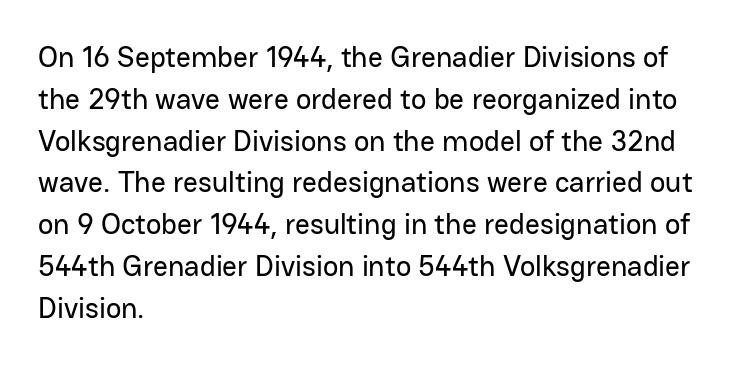
Bare-footed words on every line. You can tell from the bare stems that sans-serif type was used. The type sits square on the baseline with zero lean. You could not count columns in this text — the font is proportionally spaced.
